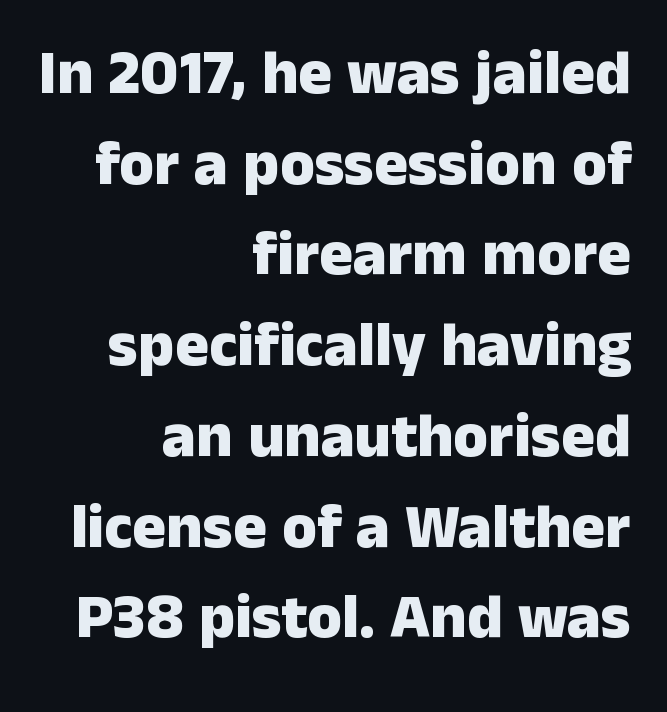
The image shows 63 px heavy sans-serif type, upright; set right-aligned, normal line spacing (1.44x), normal letter spacing, not underlined; low stroke contrast and a medium x-height.
